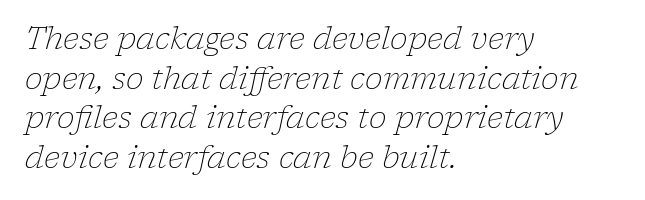
Q: Is the text bold? A: No.
Q: Is the text italic (slanted)? A: Yes, it leans right by about 17 degrees.
Q: Is the typeface a serif or a sans-serif typeface? A: Serif.
Q: Is the text underlined? A: No.
Q: How is the paragraph aligned? A: Left-aligned.
Q: Is the spacing between letters normal or unusually wide? A: Normal.
Q: Is the spacing between lines tight, normal or loose? A: Normal.
Q: Width (condensed, normal, or wide)? A: Normal.
Q: Stroke contrast? A: Low.
Q: x-height? A: Medium.
Q: Monospaced? A: No.
